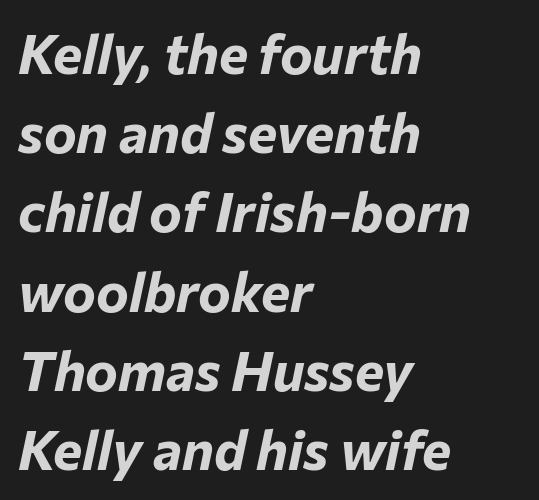
A dark, heavy texture on the line: the type is bold. Each row of text sits above clean, open space. Layout note: lines flush left. The face used here is proportionally spaced, like ordinary book or web type.
